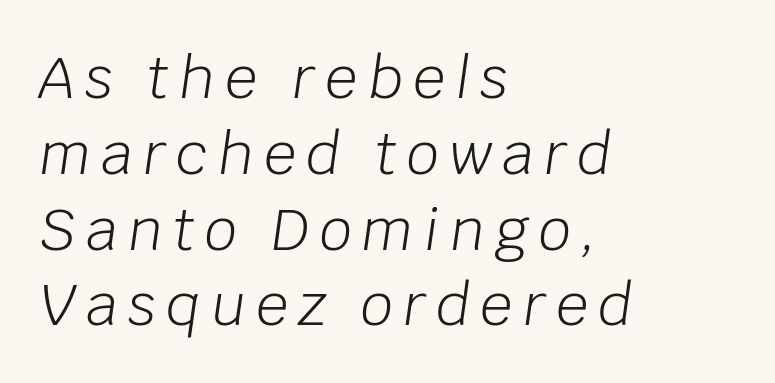
{"italic": "yes", "lean": "right", "slant_degrees": 8, "bold": "no", "weight": "light", "width": "normal", "stroke_contrast": "low", "x_height": "large", "monospaced": "no", "underline": "no", "align": "left", "line_spacing": "normal", "line_spacing_ratio": 1.33, "glyph_px": 57}
